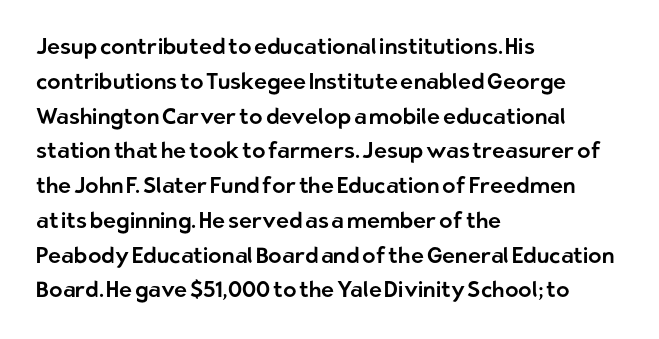
{"italic": "no", "underline": "no", "align": "left", "line_spacing": "normal", "line_spacing_ratio": 1.58, "letter_spacing": "normal", "letter_spacing_em": 0.0, "glyph_px": 22}
